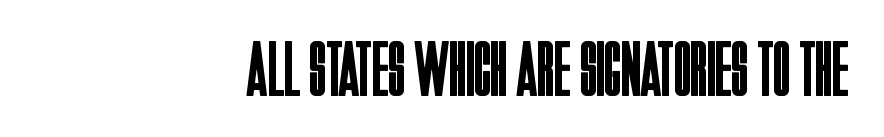
Q: Is the text bold? A: No.
Q: Is the text italic (slanted)? A: No, it is upright.
Q: Is the typeface a serif or a sans-serif typeface? A: Sans-serif.
Q: Is the text underlined? A: No.
Q: How is the paragraph aligned? A: Right-aligned.
Q: Is the spacing between letters normal or unusually wide? A: Normal.
Q: Width (condensed, normal, or wide)? A: Condensed.
Q: Stroke contrast? A: Low.
Q: x-height? A: Large.
Q: Monospaced? A: No.
